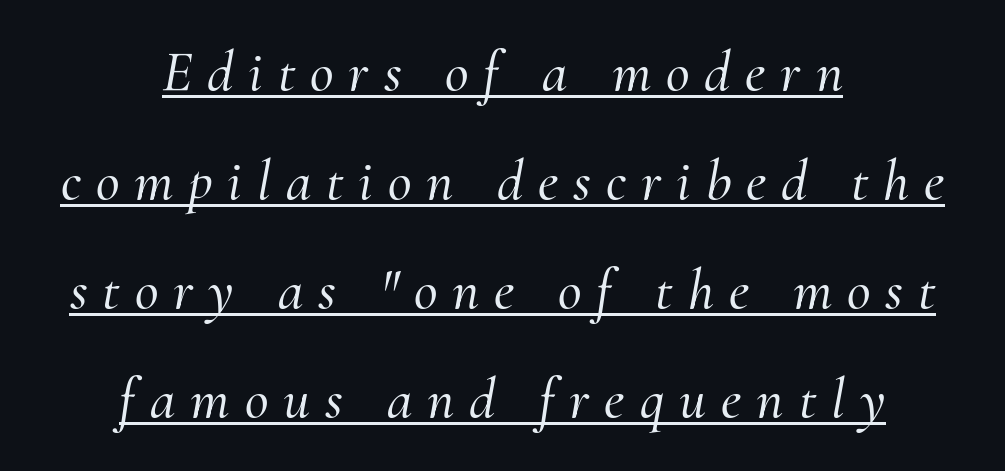
{"serif": "yes", "italic": "yes", "lean": "right", "slant_degrees": 10, "width": "normal", "stroke_contrast": "medium", "x_height": "small", "monospaced": "no", "underline": "yes", "align": "center", "line_spacing_ratio": 1.88, "letter_spacing": "wide", "letter_spacing_em": 0.26, "glyph_px": 58}
